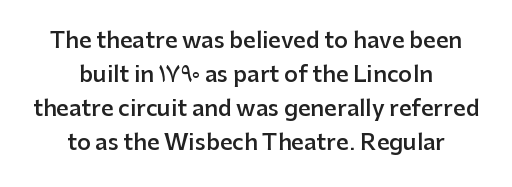
Heft: intermediate — a semibold. Any mark beneath the type? The region is blank. Vertical strokes here are truly vertical. Look at the tracking — it's just the regular setting, nothing added. The line-height multiplier appears to be the usual default.
